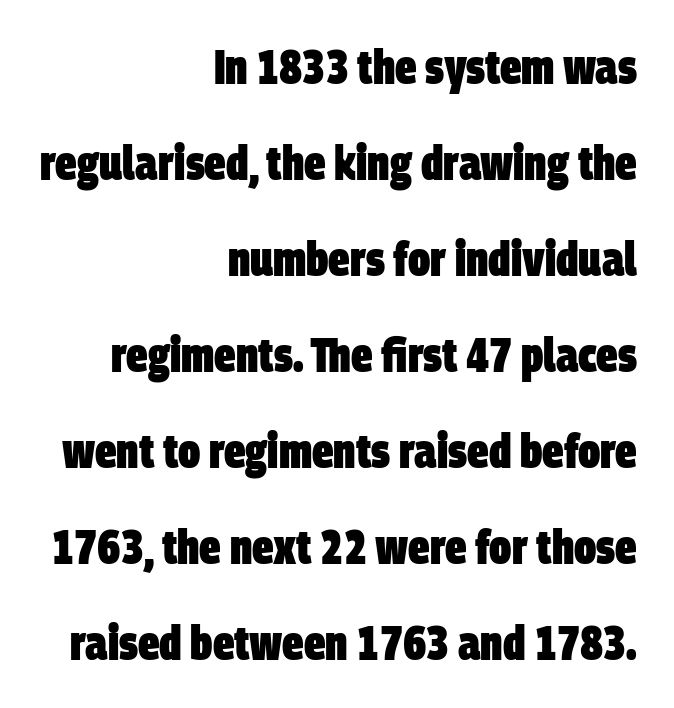
{"serif": "no", "bold": "yes", "weight": "heavy", "width": "condensed", "stroke_contrast": "low", "x_height": "large", "monospaced": "no", "underline": "no", "align": "right", "line_spacing": "loose", "line_spacing_ratio": 2.0, "letter_spacing": "normal", "letter_spacing_em": 0.0, "glyph_px": 48}
